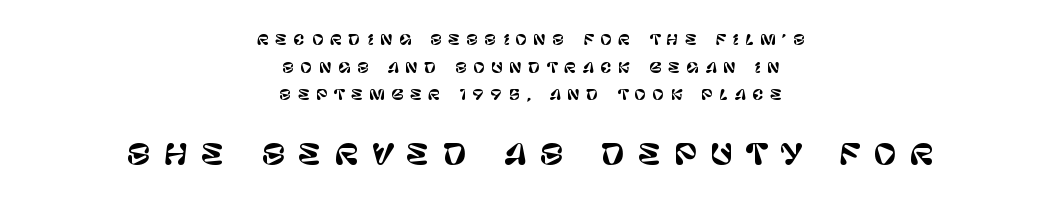
Neither beginnings nor endings align; midpoints do. The baseline area is clear. Type size steps up from the first block to the second. Check where the strokes stop: nothing finishes them off — pure sans. Display-style spreading of the glyphs; the letterfit is very open.
